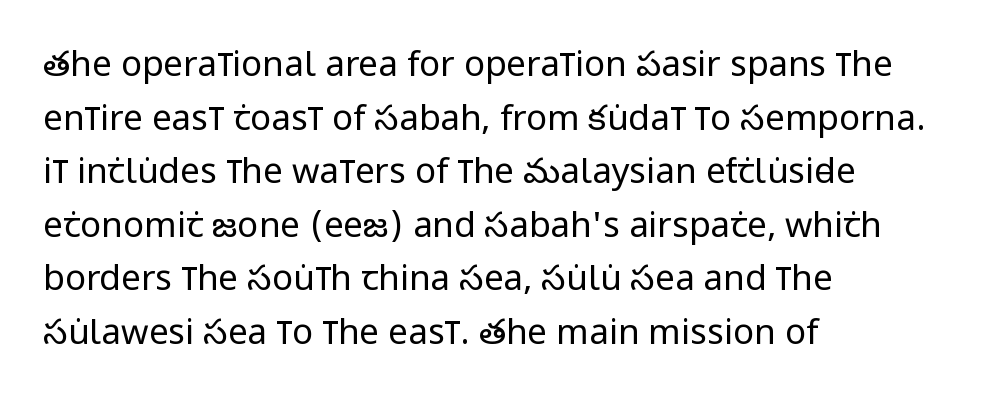
{"serif": "no", "italic": "no", "bold": "no", "weight": "regular", "width": "condensed", "stroke_contrast": "low", "x_height": "large", "monospaced": "no", "underline": "no", "align": "left", "line_spacing": "normal", "line_spacing_ratio": 1.53, "letter_spacing": "normal", "letter_spacing_em": 0.0, "glyph_px": 35}
